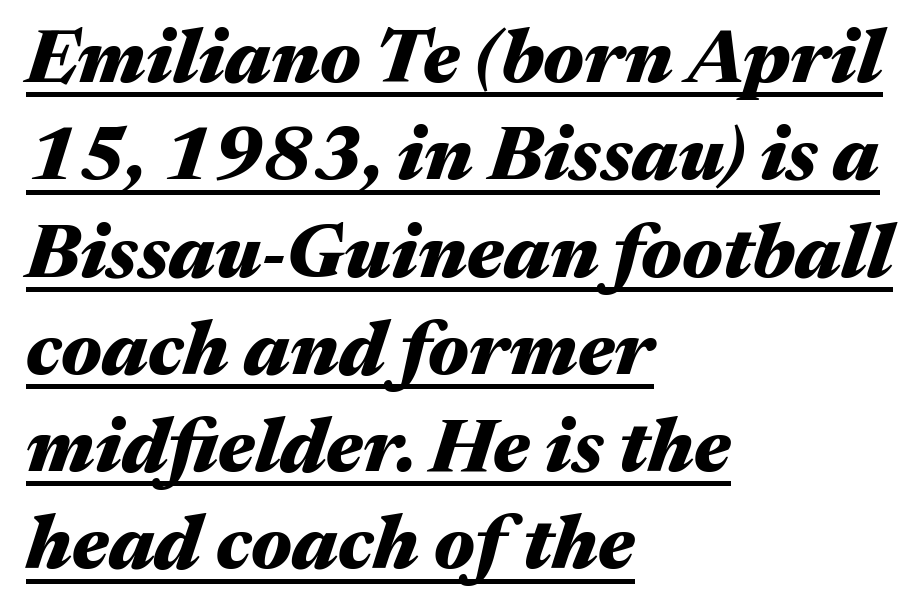
The image shows 76 px heavy, wide type, italic (leaning right); set left-aligned, normal line spacing (1.28x), normal letter spacing, underlined; medium stroke contrast and a medium x-height.
